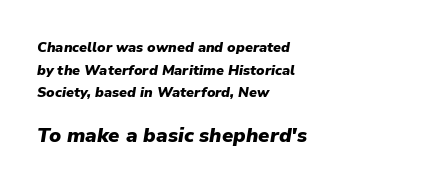
{"italic": "yes", "lean": "right", "slant_degrees": 9, "bold": "yes", "underline": "no", "align": "left", "line_spacing": "normal", "line_spacing_ratio": 1.62, "letter_spacing": "normal", "letter_spacing_em": 0.0, "larger_block": "second", "size_ratio": 1.43, "glyph_px": 20}
